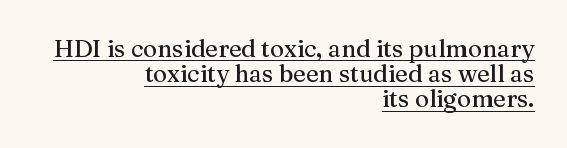
Baseline-to-baseline distance is barely more than the letter height. Has an underline been added? It has. The typesetter chose a ragged-left arrangement here. Students, note that the glyphs here touch the page at normal intervals. Nope, not italic — everything's standing straight.
